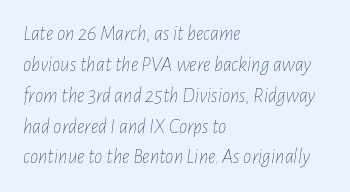
Looking at the ascenders, they clearly lean. The paragraph has a hard left edge and a soft right edge. Students, observe: this is what conventionally led text looks like. Check the space under the baseline: it is left empty.
